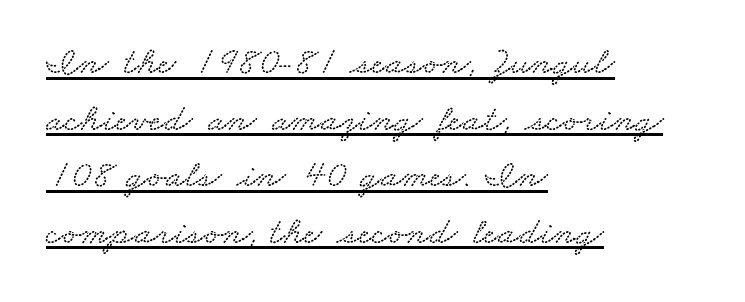
The lettering is marked with a stroke running underneath it. What stands out about the letter spacing? Nothing — it is the standard amount. Which margin do the lines hug? The left one — the right edge is uneven. A typesetter would call this proportional, since set widths differ per character. Baseline-to-baseline distance is the conventional proportion of letter height.
